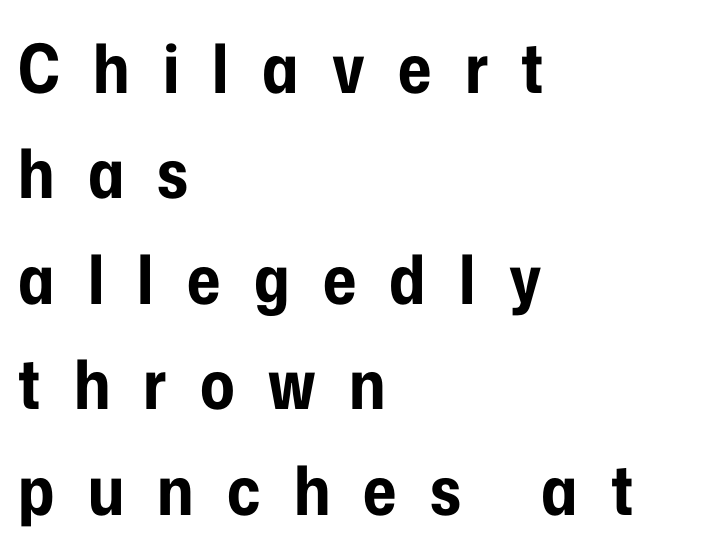
You'd pick this weight for a headline — it's a proper bold. Check the space under the baseline: it is left empty. This sample keeps an unexceptional amount of space between lines. Layout note: lines flush left.
